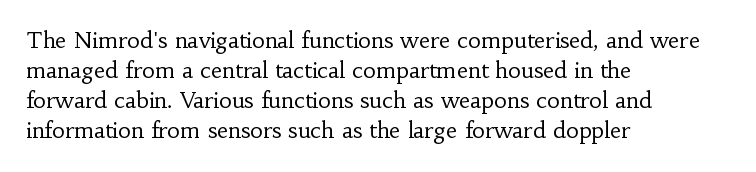
{"italic": "no", "bold": "no", "underline": "no", "align": "left", "line_spacing": "normal", "line_spacing_ratio": 1.37, "letter_spacing": "normal", "letter_spacing_em": 0.0, "glyph_px": 22}
